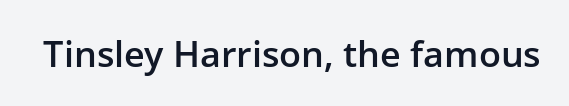
Q: Is the text bold? A: Semi-bold.
Q: Is the text italic (slanted)? A: No, it is upright.
Q: Is the typeface a serif or a sans-serif typeface? A: Sans-serif.
Q: Is the text underlined? A: No.
Q: Is the spacing between letters normal or unusually wide? A: Normal.
Q: Width (condensed, normal, or wide)? A: Normal.
Q: Stroke contrast? A: Low.
Q: x-height? A: Medium.
Q: Monospaced? A: No.
